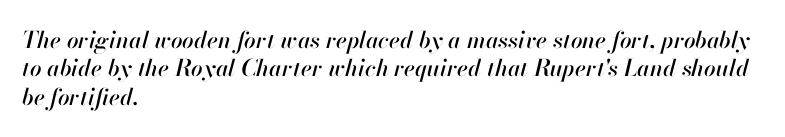
{"italic": "yes", "lean": "right", "slant_degrees": 13, "underline": "no", "align": "left", "line_spacing_ratio": 1.23, "letter_spacing": "normal", "letter_spacing_em": 0.0, "glyph_px": 23}
